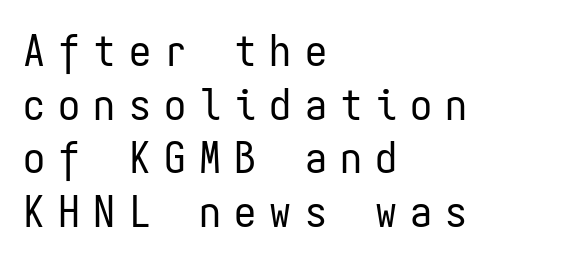
Every character here occupies the same horizontal width, giving the sample a typewriter-like rhythm. Does extra space separate the letters? Yes, quite a lot of it. Line beginnings align vertically; line endings do not. The letters look calm and open, with moderate or lighter stems.
